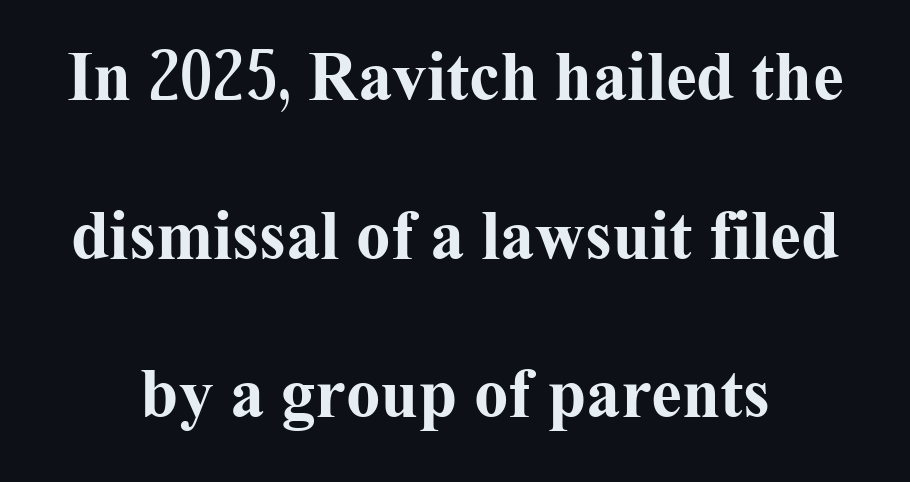
{"serif": "yes", "italic": "no", "bold": "yes", "weight": "bold", "width": "normal", "stroke_contrast": "medium", "x_height": "medium", "monospaced": "no", "underline": "no", "align": "center", "line_spacing": "loose", "line_spacing_ratio": 2.3, "letter_spacing": "normal", "letter_spacing_em": 0.0, "glyph_px": 69}
